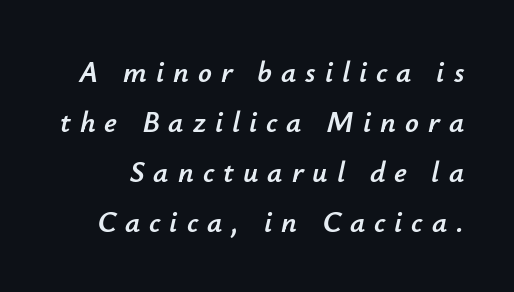
{"italic": "yes", "lean": "right", "slant_degrees": 12, "width": "normal", "stroke_contrast": "low", "x_height": "small", "monospaced": "no", "underline": "no", "line_spacing": "normal", "line_spacing_ratio": 1.67, "letter_spacing": "wide", "letter_spacing_em": 0.3, "glyph_px": 30}
